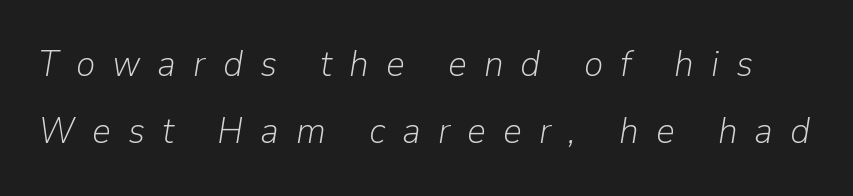
Q: Is the text bold? A: No.
Q: Is the text italic (slanted)? A: Yes, it leans right by about 9 degrees.
Q: Is the text underlined? A: No.
Q: Is the spacing between letters normal or unusually wide? A: Unusually wide.
Q: Width (condensed, normal, or wide)? A: Normal.
Q: Stroke contrast? A: Low.
Q: x-height? A: Medium.
Q: Monospaced? A: No.
